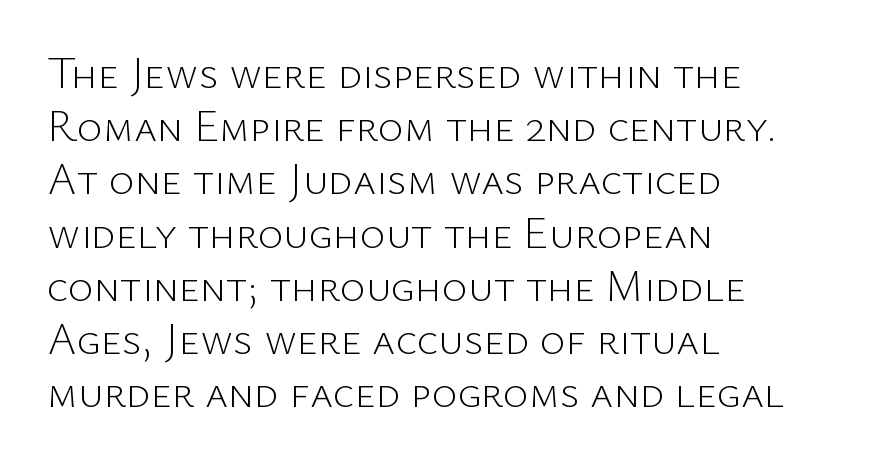
Ink coverage per letter is moderate at most. The rendering keeps characters at their native spacing. The zone under the glyphs is completely vacant. You could not count columns in this text — the font is proportionally spaced. The letters carry no serifs — their stems end cleanly without finishing strokes. Unlike italic type, these characters show no tilt at all.
